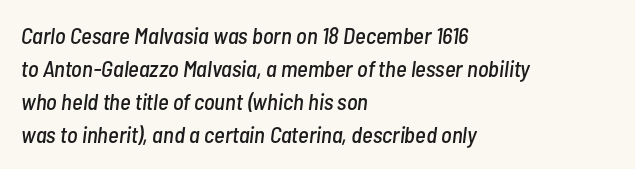
The image shows 23 px text type, italic (leaning right); set left-aligned, normal line spacing (1.43x), normal letter spacing, not underlined.
